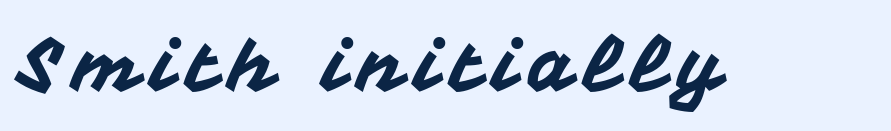
Q: Is the text italic (slanted)? A: Yes.
Q: Is the typeface a serif or a sans-serif typeface? A: Sans-serif.
Q: Is the text underlined? A: No.
Q: Width (condensed, normal, or wide)? A: Normal.
Q: Stroke contrast? A: Medium.
Q: x-height? A: Medium.
Q: Monospaced? A: No.
